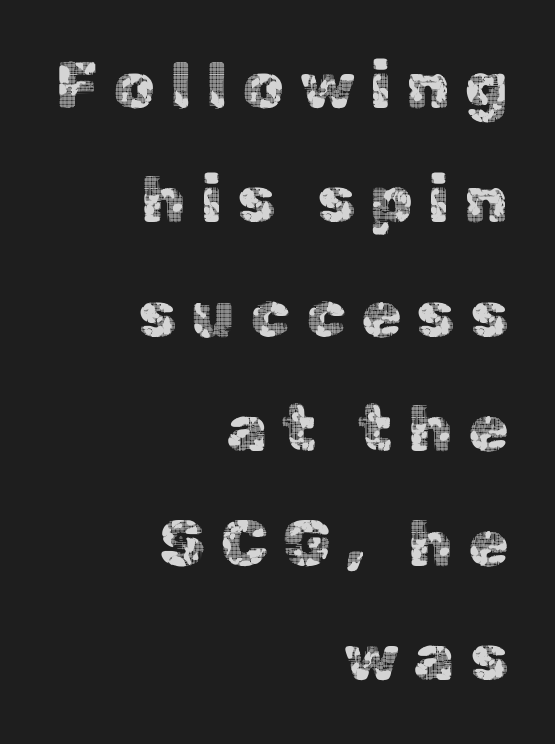
{"serif": "no", "italic": "no", "width": "normal", "x_height": "medium", "monospaced": "no", "underline": "no", "align": "right", "line_spacing_ratio": 1.76, "letter_spacing": "wide", "letter_spacing_em": 0.23, "glyph_px": 65}
